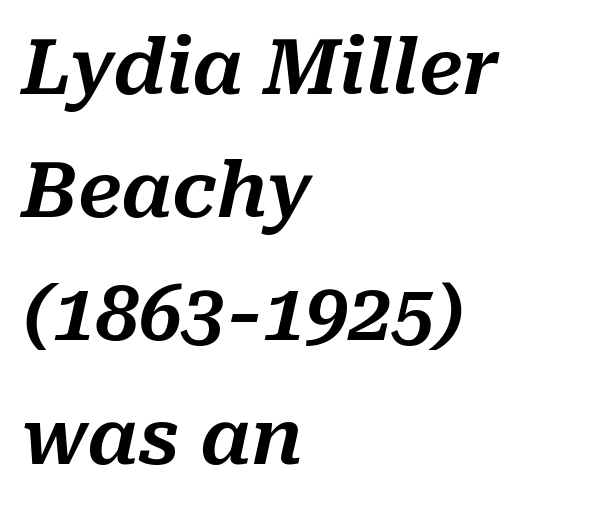
The image shows 77 px text type, italic (leaning right); set left-aligned, normal line spacing (1.6x), normal letter spacing, not underlined; medium stroke contrast and a medium x-height.
